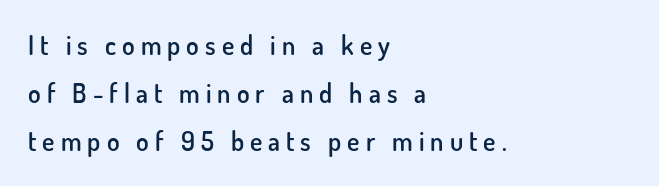
Notice how the passage keeps a crisp vertical edge on the left only. Clear beneath every line of the passage. Weight: semibold (demi). Observe the wide spacing: letters keep a clear distance from each other.
